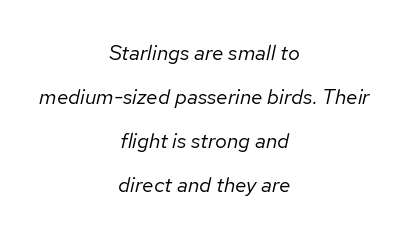
{"italic": "yes", "lean": "right", "slant_degrees": 12, "bold": "no", "underline": "no", "align": "center", "line_spacing": "loose", "line_spacing_ratio": 2.1, "letter_spacing": "normal", "letter_spacing_em": 0.0, "glyph_px": 21}
